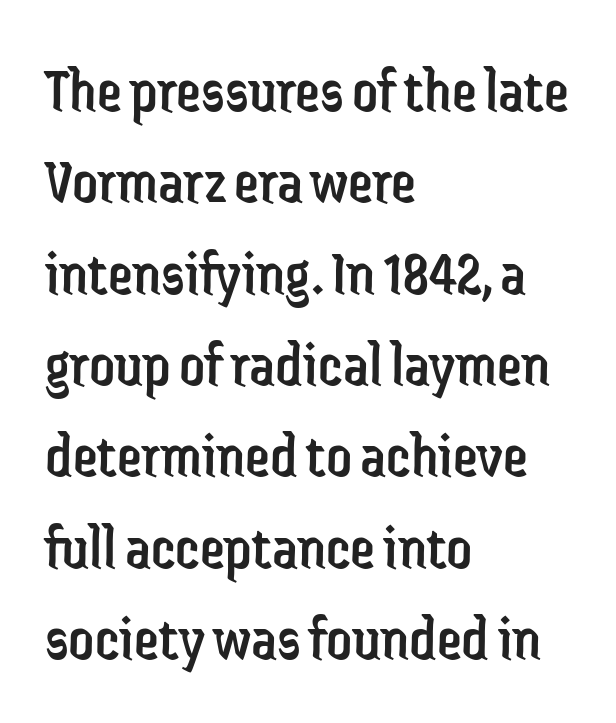
The image shows 63 px regular-weight, condensed sans-serif type, upright; set left-aligned, normal line spacing (1.45x), normal letter spacing, not underlined; low stroke contrast and a medium x-height.
